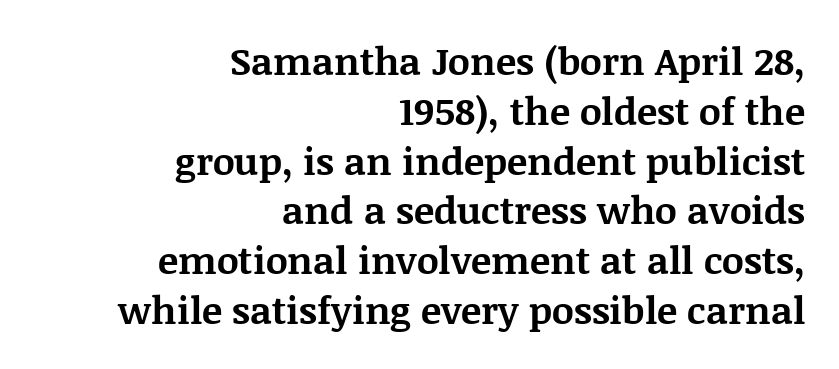
Q: Is the text bold? A: Yes.
Q: Is the text italic (slanted)? A: No, it is upright.
Q: Is the typeface a serif or a sans-serif typeface? A: Serif.
Q: Is the text underlined? A: No.
Q: How is the paragraph aligned? A: Right-aligned.
Q: Is the spacing between letters normal or unusually wide? A: Normal.
Q: Is the spacing between lines tight, normal or loose? A: Normal.
Q: Width (condensed, normal, or wide)? A: Normal.
Q: Stroke contrast? A: Medium.
Q: x-height? A: Large.
Q: Monospaced? A: No.
